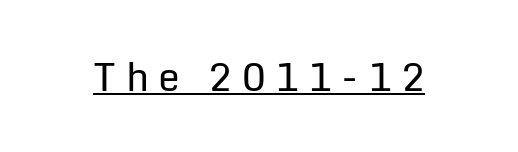
Q: Is the text bold? A: No.
Q: Is the text italic (slanted)? A: No, it is upright.
Q: Is the typeface a serif or a sans-serif typeface? A: Sans-serif.
Q: Is the text underlined? A: Yes.
Q: Is the spacing between letters normal or unusually wide? A: Unusually wide.
Q: Width (condensed, normal, or wide)? A: Normal.
Q: Stroke contrast? A: Low.
Q: x-height? A: Medium.
Q: Monospaced? A: No.
